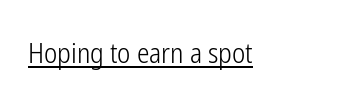
The image shows 28 px light, condensed sans-serif type, upright; set normal letter spacing, underlined; low stroke contrast and a medium x-height.
